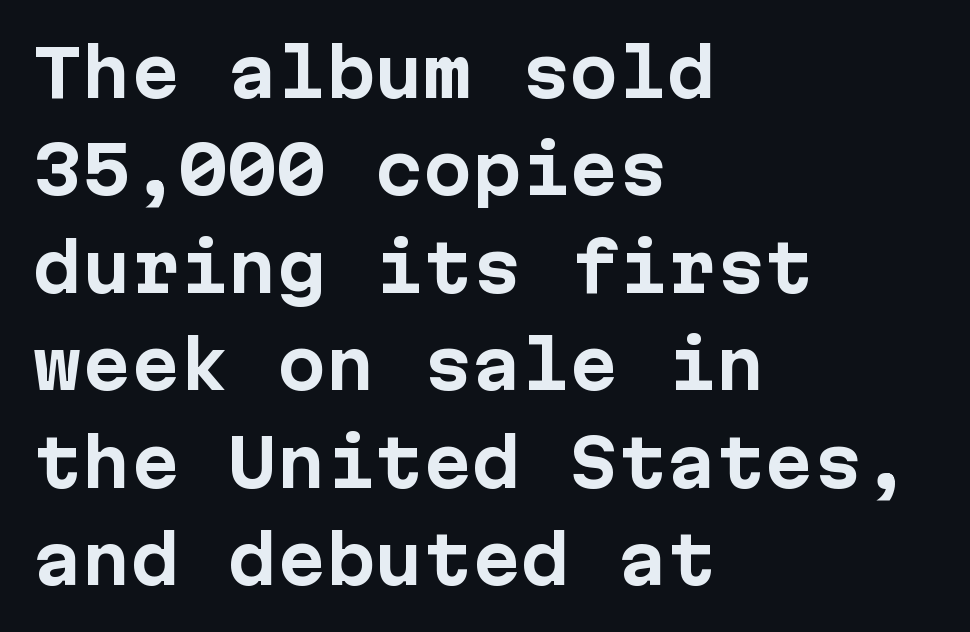
Q: Is the text bold? A: Yes.
Q: Is the text italic (slanted)? A: No, it is upright.
Q: Is the typeface a serif or a sans-serif typeface? A: Sans-serif.
Q: Is the text underlined? A: No.
Q: How is the paragraph aligned? A: Left-aligned.
Q: Is the spacing between letters normal or unusually wide? A: Normal.
Q: Is the spacing between lines tight, normal or loose? A: Normal.
Q: Width (condensed, normal, or wide)? A: Normal.
Q: Stroke contrast? A: Low.
Q: x-height? A: Medium.
Q: Monospaced? A: Yes.
